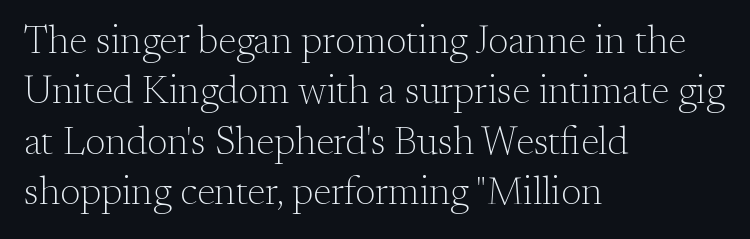
{"serif": "yes", "italic": "no", "bold": "no", "weight": "light", "width": "normal", "stroke_contrast": "medium", "x_height": "small", "monospaced": "no", "underline": "no", "align": "left", "line_spacing": "normal", "line_spacing_ratio": 1.29, "letter_spacing": "normal", "letter_spacing_em": 0.0, "glyph_px": 39}
